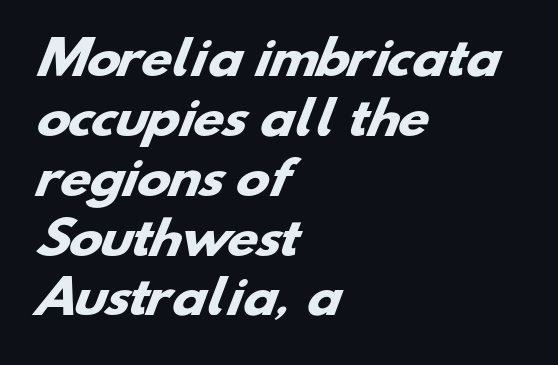
The horizontal fit of the characters is conventional and even. Summary of vertical rhythm: regular, with standard interline spacing. To sum up the face: it is a sans, with no serifs. The space beneath each line is pristine and unruled. This sample has the flowing, uneven cadence of proportional lettering. Horizontal alignment here is leftward, the default for most running prose.
